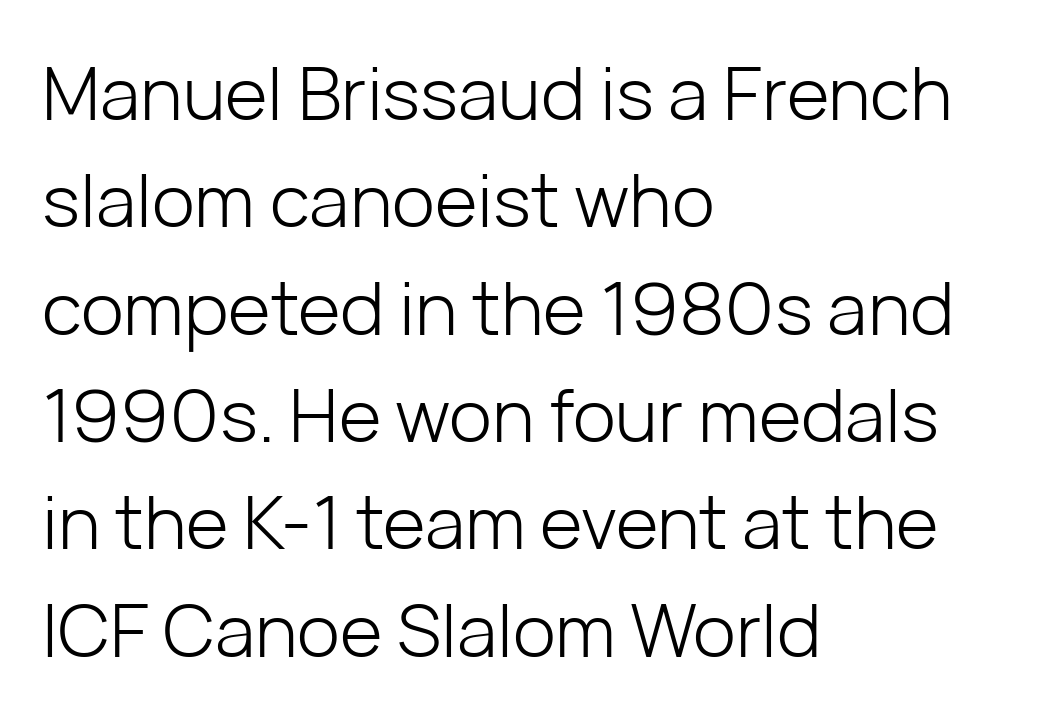
Q: Is the text bold? A: No.
Q: Is the text italic (slanted)? A: No, it is upright.
Q: Is the typeface a serif or a sans-serif typeface? A: Sans-serif.
Q: Is the text underlined? A: No.
Q: How is the paragraph aligned? A: Left-aligned.
Q: Is the spacing between letters normal or unusually wide? A: Normal.
Q: Is the spacing between lines tight, normal or loose? A: Normal.
Q: Width (condensed, normal, or wide)? A: Normal.
Q: Stroke contrast? A: Low.
Q: x-height? A: Medium.
Q: Monospaced? A: No.
